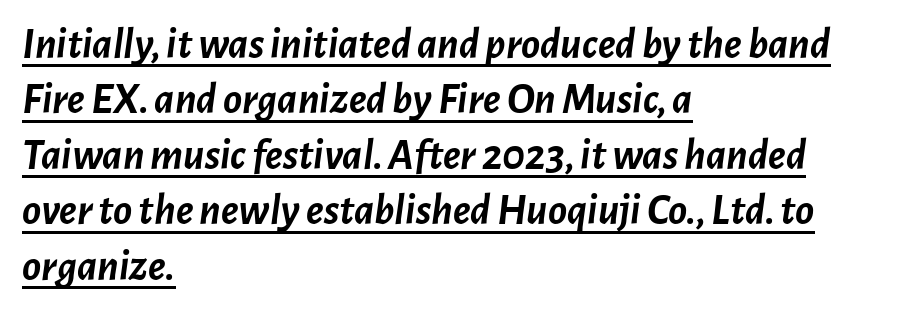
The image shows 44 px semibold type, italic (leaning right); set left-aligned, normal line spacing (1.26x), normal letter spacing, underlined; low stroke contrast and a medium x-height.
